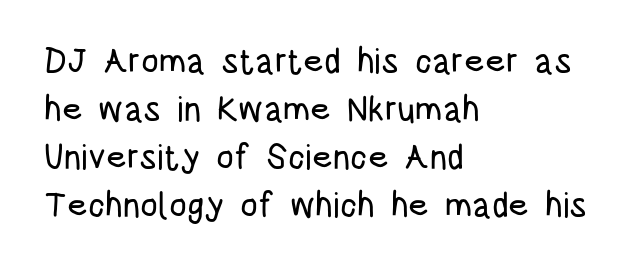
No feet cap the strokes, marking this as sans-serif type. Does the leading feel generous? No, just average. Spacing between characters is what you'd get straight out of the box. The gap between lines stays unmarked.
